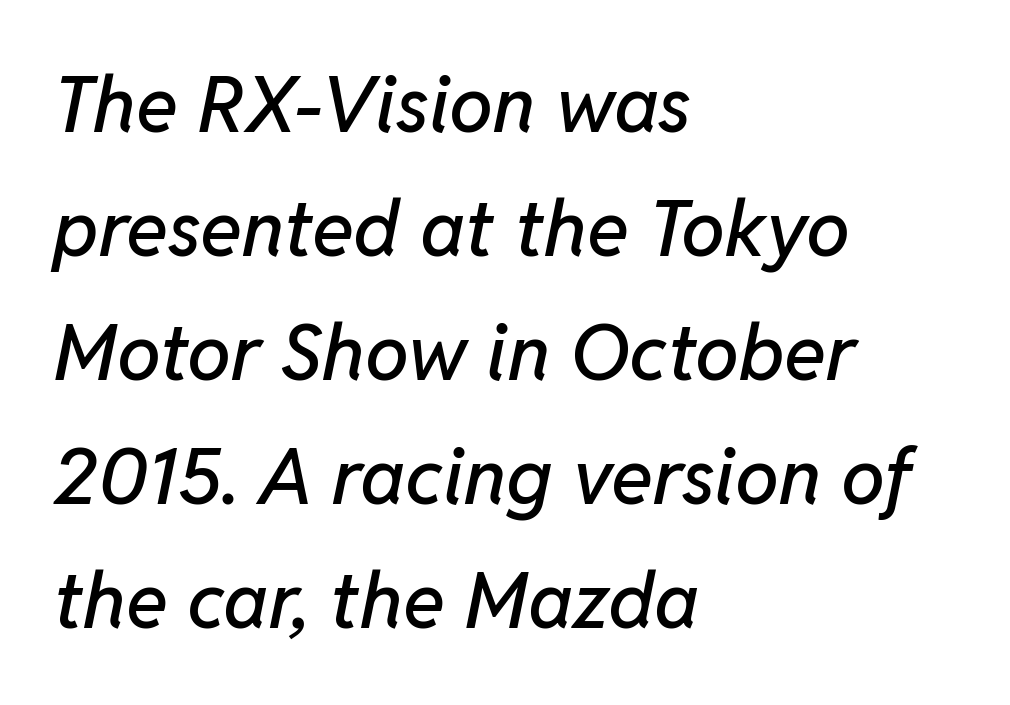
Which margin do the lines hug? The left one — the right edge is uneven. Horizontal bands of white between lines are of average thickness. Quick note: italic. The gaps between neighbouring characters are ordinary and unremarkable. The words here are not underlined. Varying glyph widths throughout — classic text-font behaviour.
